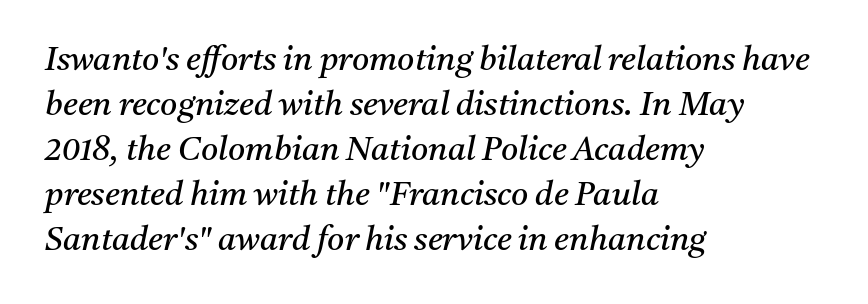
Q: Is the text bold? A: No.
Q: Is the text italic (slanted)? A: Yes, it leans right by about 11 degrees.
Q: Is the typeface a serif or a sans-serif typeface? A: Serif.
Q: Is the text underlined? A: No.
Q: How is the paragraph aligned? A: Left-aligned.
Q: Is the spacing between letters normal or unusually wide? A: Normal.
Q: Is the spacing between lines tight, normal or loose? A: Normal.
Q: Width (condensed, normal, or wide)? A: Normal.
Q: Stroke contrast? A: Medium.
Q: x-height? A: Medium.
Q: Monospaced? A: No.
